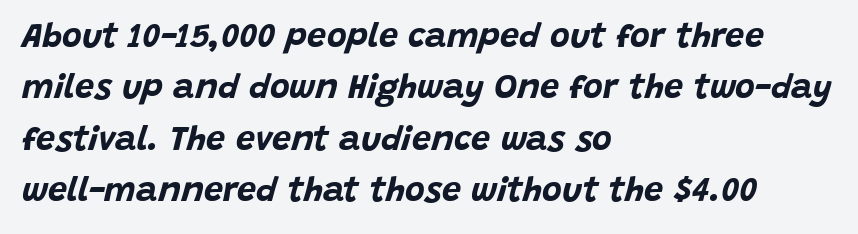
The strokes are fattened all the way to bold. Clear beneath every line of the passage. Horizontal bands of white between lines are of average thickness. Every character sits at an angle, as italics do. Caption: multi-line text, flush left, ragged right. Each letter keeps its own natural width here, so spacing adapts to shape.
